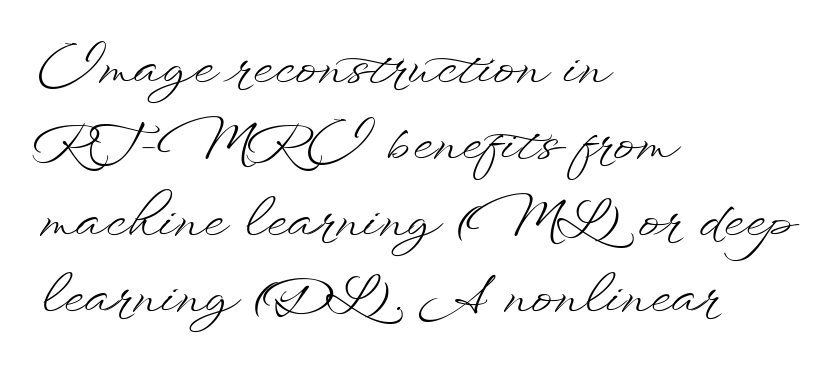
Q: Is the text bold? A: No.
Q: Is the text italic (slanted)? A: Yes.
Q: Is the text underlined? A: No.
Q: How is the paragraph aligned? A: Left-aligned.
Q: Is the spacing between letters normal or unusually wide? A: Normal.
Q: Is the spacing between lines tight, normal or loose? A: Normal.
Q: Width (condensed, normal, or wide)? A: Wide.
Q: Stroke contrast? A: Low.
Q: x-height? A: Small.
Q: Monospaced? A: No.
